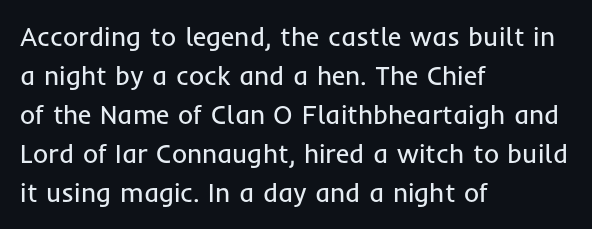
The image shows 26 px text type, upright; set left-aligned, normal line spacing (1.5x), normal letter spacing, not underlined.
